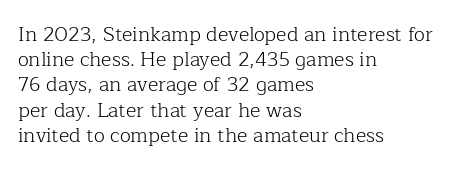
Q: Is the text bold? A: No.
Q: Is the text italic (slanted)? A: No, it is upright.
Q: Is the text underlined? A: No.
Q: How is the paragraph aligned? A: Left-aligned.
Q: Is the spacing between letters normal or unusually wide? A: Normal.
Q: Is the spacing between lines tight, normal or loose? A: Normal.
